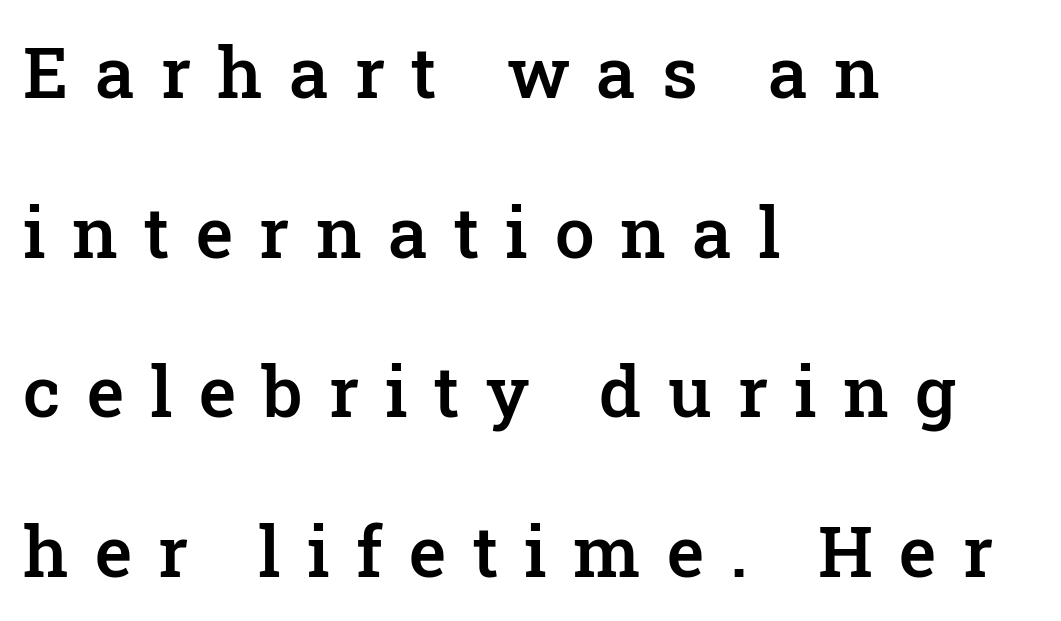
The image shows 71 px semibold serif type, upright; set left-aligned, loose line spacing (2.25x), unusually wide letter spacing (+0.37 em), not underlined; low stroke contrast and a medium x-height.
